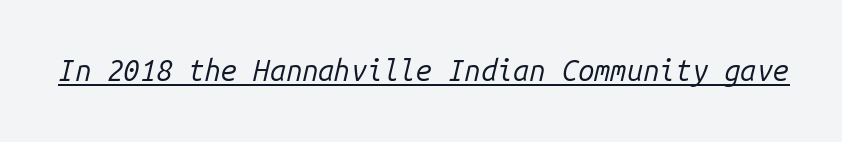
{"italic": "yes", "lean": "right", "slant_degrees": 14, "bold": "no", "weight": "regular", "width": "normal", "stroke_contrast": "low", "x_height": "medium", "monospaced": "yes", "underline": "yes", "letter_spacing": "normal", "letter_spacing_em": 0.0, "glyph_px": 29}
